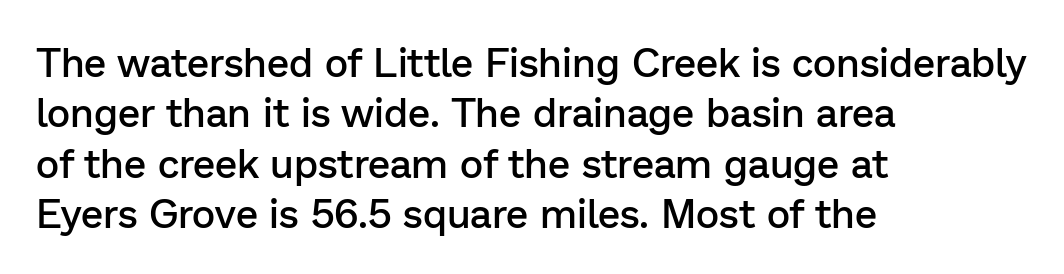
The image shows 40 px semibold sans-serif type, upright; set left-aligned, normal line spacing (1.26x), normal letter spacing, not underlined; low stroke contrast and a medium x-height.
